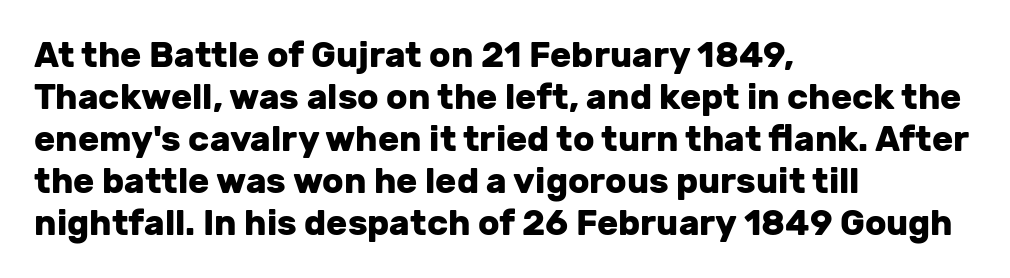
{"serif": "no", "italic": "no", "bold": "yes", "weight": "heavy", "width": "normal", "stroke_contrast": "low", "x_height": "medium", "monospaced": "no", "underline": "no", "align": "left", "line_spacing_ratio": 1.2, "letter_spacing": "normal", "letter_spacing_em": 0.0, "glyph_px": 35}
